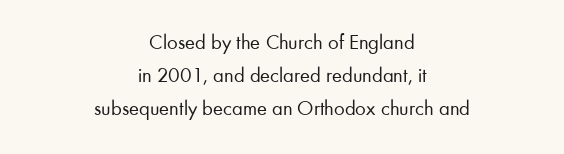
{"italic": "no", "bold": "no", "underline": "no", "align": "center", "line_spacing": "normal", "line_spacing_ratio": 1.56, "letter_spacing": "normal", "letter_spacing_em": 0.0, "glyph_px": 21}
